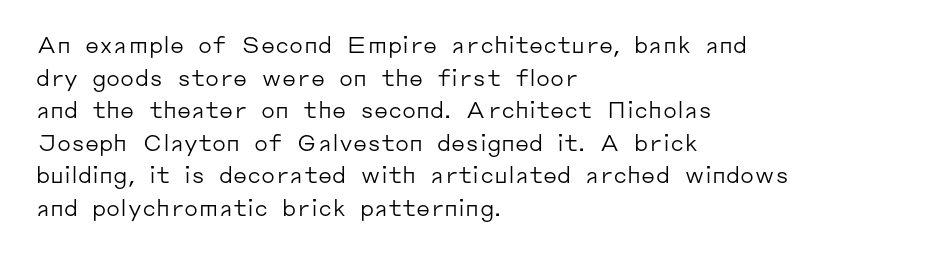
Q: Is the text bold? A: No.
Q: Is the text italic (slanted)? A: No, it is upright.
Q: Is the text underlined? A: No.
Q: How is the paragraph aligned? A: Left-aligned.
Q: Is the spacing between letters normal or unusually wide? A: Normal.
Q: Is the spacing between lines tight, normal or loose? A: Normal.
